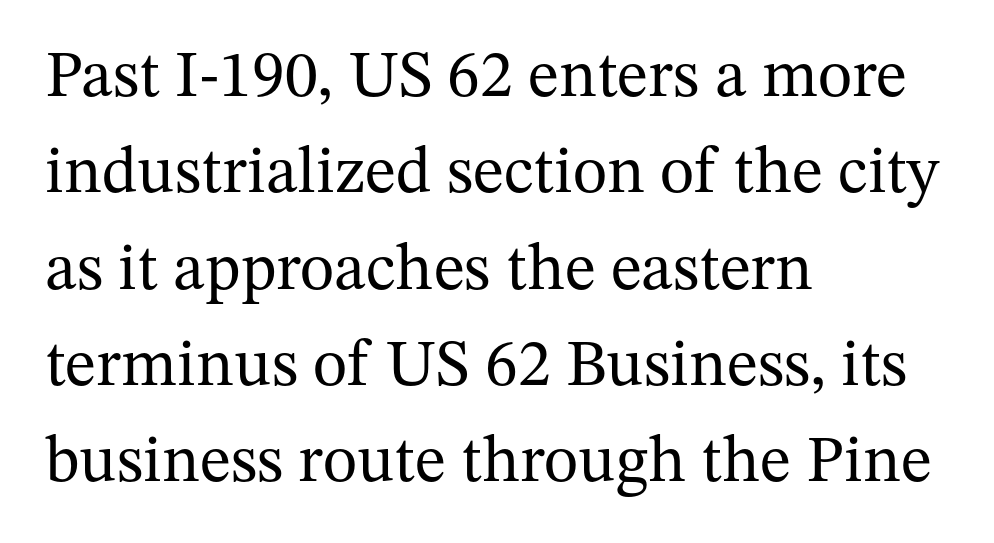
The image shows 66 px regular-weight serif type, upright; set left-aligned, normal line spacing (1.46x), normal letter spacing, not underlined; medium stroke contrast and a medium x-height.
